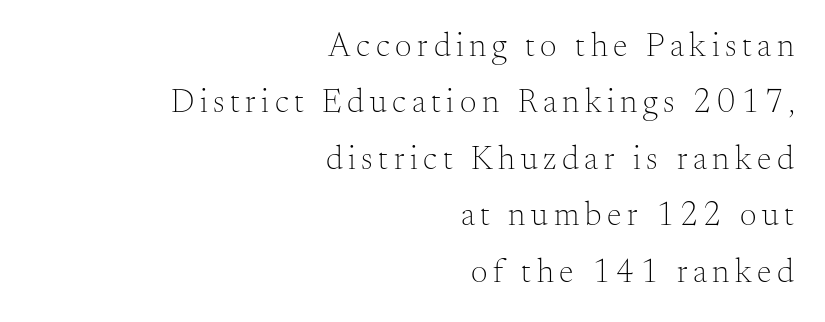
The setting favours the right margin, as signatures and pull-quotes sometimes do. A light-to-regular cut is what we see here. A serif font was chosen for this passage. Has an underline been added? It has not. The letters advance in unequal steps, a hallmark of proportional type.
